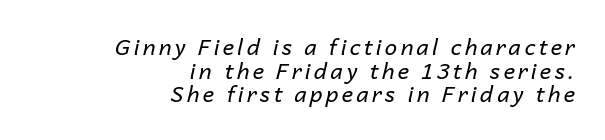
Q: Is the text bold? A: No.
Q: Is the text italic (slanted)? A: Yes, it leans right by about 14 degrees.
Q: Is the text underlined? A: No.
Q: How is the paragraph aligned? A: Right-aligned.
Q: Is the spacing between lines tight, normal or loose? A: Tight.
